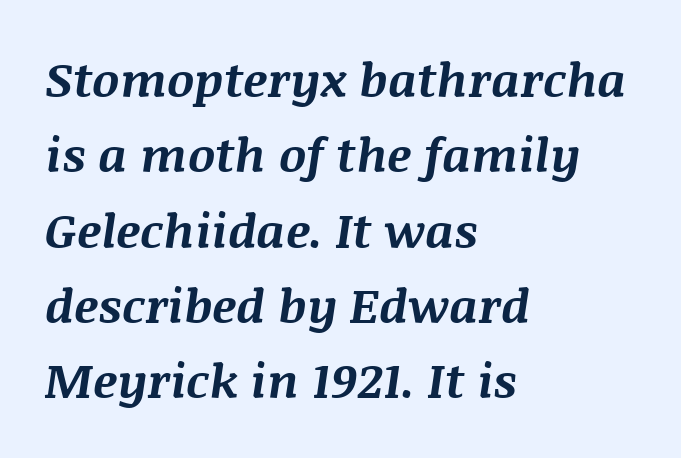
The image shows 48 px bold type, italic (leaning right); set left-aligned, normal line spacing (1.57x), normal letter spacing, not underlined; medium stroke contrast and a large x-height.
